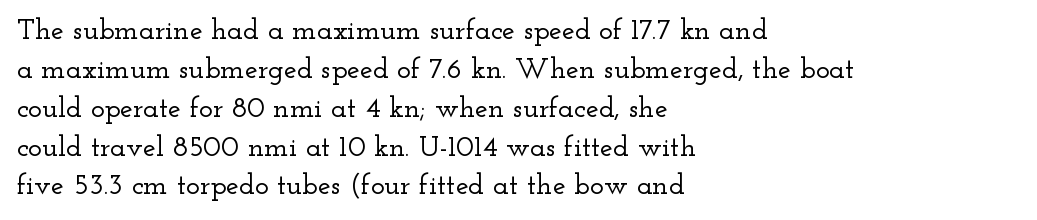
{"serif": "yes", "italic": "no", "width": "wide", "stroke_contrast": "low", "x_height": "small", "monospaced": "no", "underline": "no", "align": "left", "line_spacing": "normal", "line_spacing_ratio": 1.34, "letter_spacing": "normal", "letter_spacing_em": 0.0, "glyph_px": 29}
